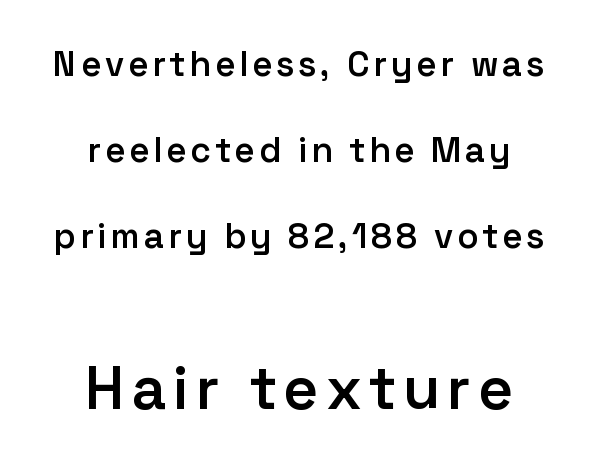
The image shows 61 px semibold sans-serif type, upright; set centered, loose line spacing (2.46x), not underlined; the second (bottom) block is 1.74x larger; low stroke contrast and a medium x-height.
